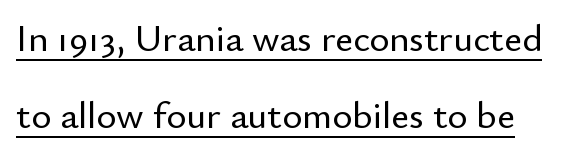
The image shows 38 px sans-serif type, upright; set loose line spacing (2.03x), normal letter spacing, underlined; low stroke contrast and a small x-height.
